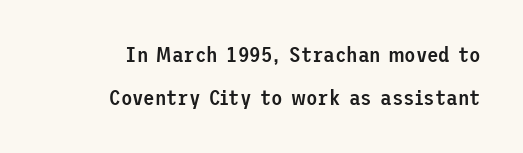
The image shows 21 px text type, upright; set right-aligned, loose line spacing (2.05x), normal letter spacing, not underlined.
